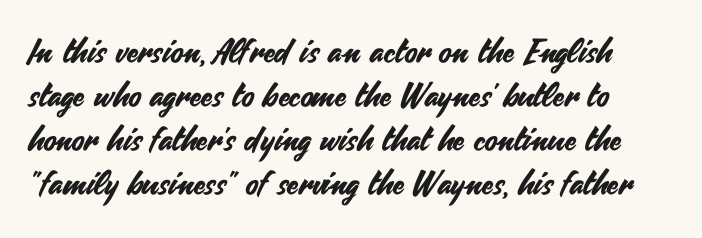
Q: Is the text italic (slanted)? A: Yes.
Q: Is the typeface a serif or a sans-serif typeface? A: Sans-serif.
Q: Is the text underlined? A: No.
Q: How is the paragraph aligned? A: Left-aligned.
Q: Is the spacing between letters normal or unusually wide? A: Normal.
Q: Is the spacing between lines tight, normal or loose? A: Normal.
Q: Width (condensed, normal, or wide)? A: Normal.
Q: Stroke contrast? A: Medium.
Q: x-height? A: Small.
Q: Monospaced? A: No.
